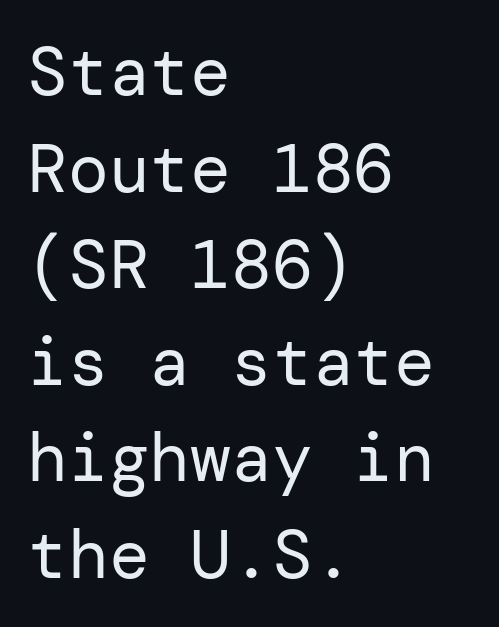
Vertical spacing — default. Nothing unusual about the tracking: characters are spaced as the font intends. Quick note: underline off. Stroke terminals: plain, sans-serif. Stroke mass is kept to a normal reading level or below.
